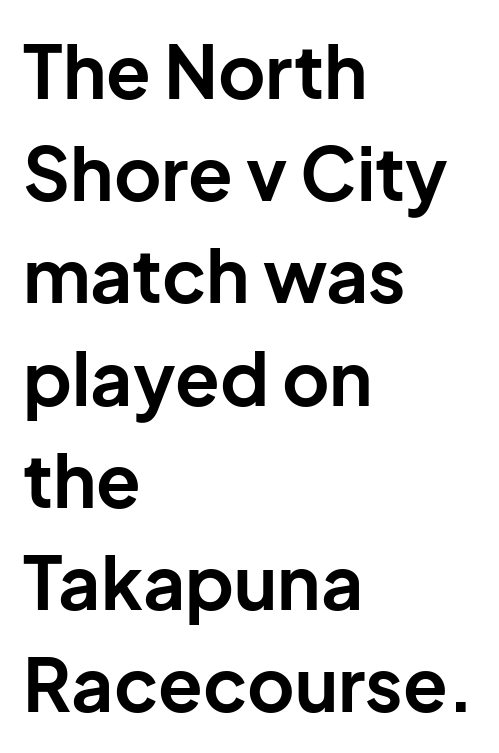
The image shows 73 px bold sans-serif type, upright; set left-aligned, normal line spacing (1.4x), normal letter spacing, not underlined; low stroke contrast and a medium x-height.
